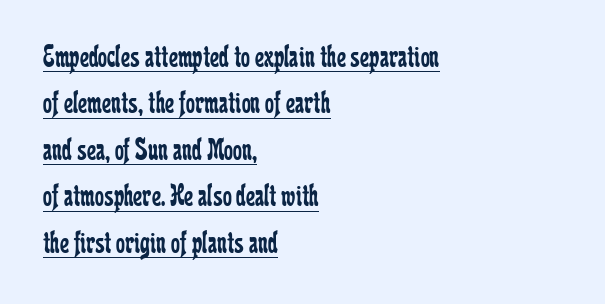
The image shows 32 px regular-weight, condensed serif type, upright; set left-aligned, normal line spacing (1.45x), normal letter spacing, underlined; low stroke contrast and a medium x-height.
